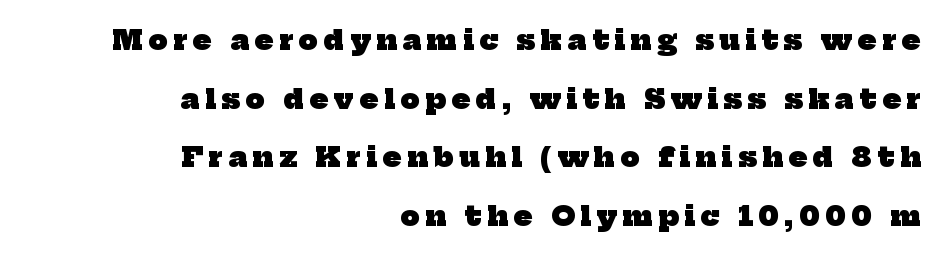
The image shows 27 px bold type; set right-aligned, loose line spacing (2.17x), unusually wide letter spacing (+0.21 em), not underlined.
